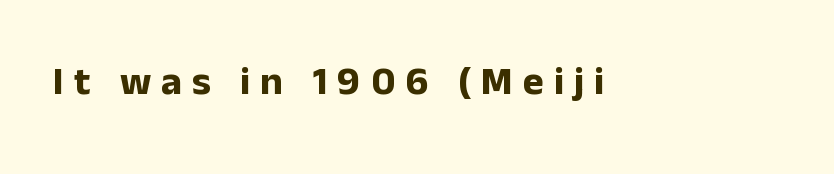
The image shows 40 px bold sans-serif type, upright; set unusually wide letter spacing (+0.25 em), not underlined; low stroke contrast and a medium x-height.
